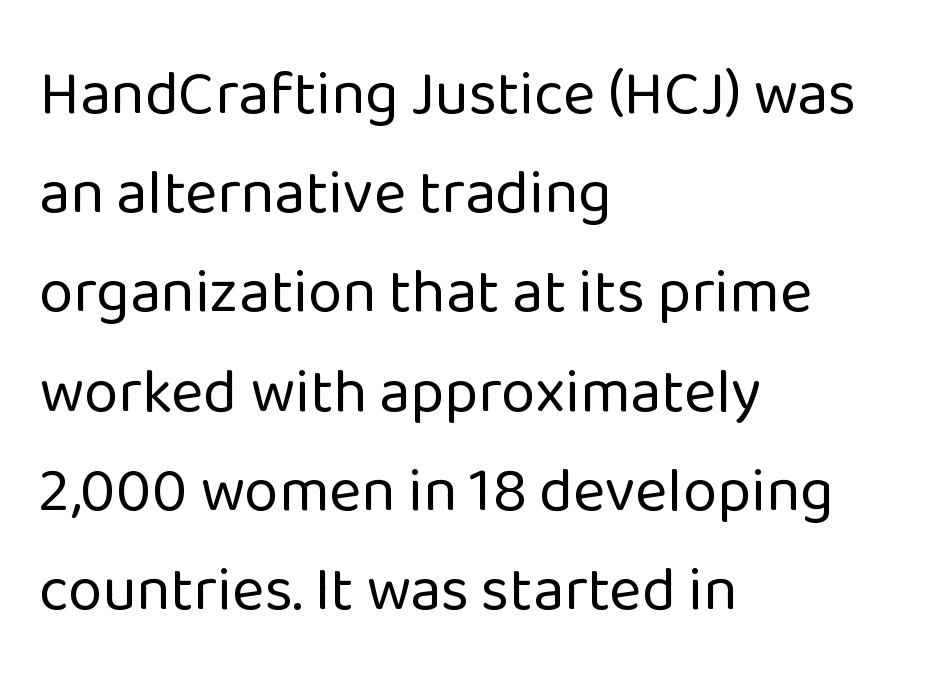
The image shows 62 px regular-weight sans-serif type, upright; set left-aligned, normal line spacing (1.6x), normal letter spacing, not underlined; low stroke contrast and a medium x-height.
